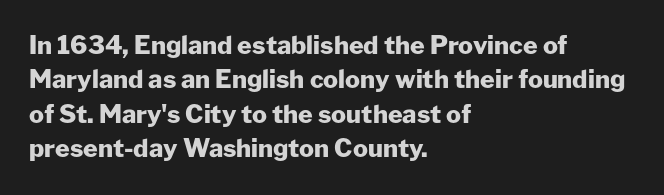
Q: Is the text bold? A: Yes.
Q: Is the text italic (slanted)? A: No, it is upright.
Q: Is the text underlined? A: No.
Q: How is the paragraph aligned? A: Left-aligned.
Q: Is the spacing between letters normal or unusually wide? A: Normal.
Q: Is the spacing between lines tight, normal or loose? A: Normal.
